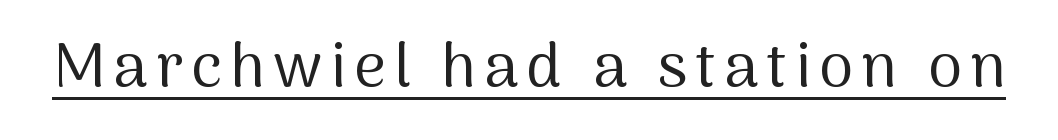
The face looks like a standard text weight, possibly lighter. In terms of letterform style, serifs are entirely absent. Descenders here cross a horizontal rule under the line. A typesetter would mark this as roman, not italic. These lines are rendered in a variable-pitch font.
